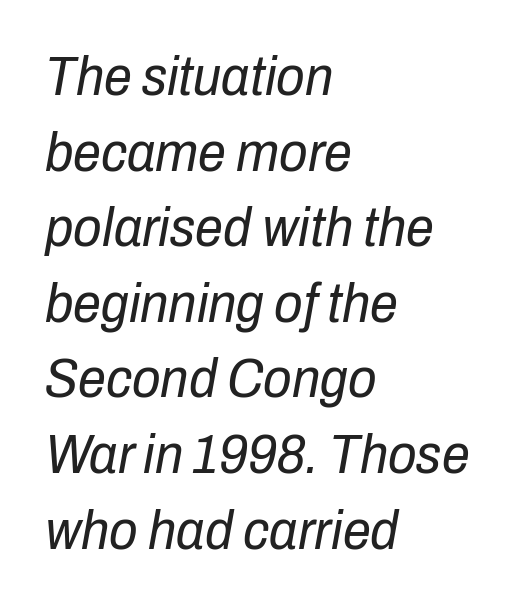
Q: Is the text bold? A: No.
Q: Is the text italic (slanted)? A: Yes, it leans right by about 10 degrees.
Q: Is the text underlined? A: No.
Q: How is the paragraph aligned? A: Left-aligned.
Q: Is the spacing between letters normal or unusually wide? A: Normal.
Q: Is the spacing between lines tight, normal or loose? A: Normal.
Q: Width (condensed, normal, or wide)? A: Condensed.
Q: Stroke contrast? A: Low.
Q: x-height? A: Medium.
Q: Monospaced? A: No.
